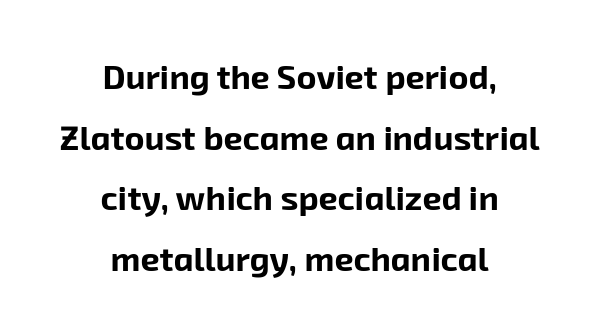
{"serif": "no", "bold": "yes", "weight": "bold", "width": "normal", "stroke_contrast": "low", "x_height": "medium", "monospaced": "no", "underline": "no", "align": "center", "line_spacing_ratio": 1.78, "letter_spacing": "normal", "letter_spacing_em": 0.0, "glyph_px": 34}
